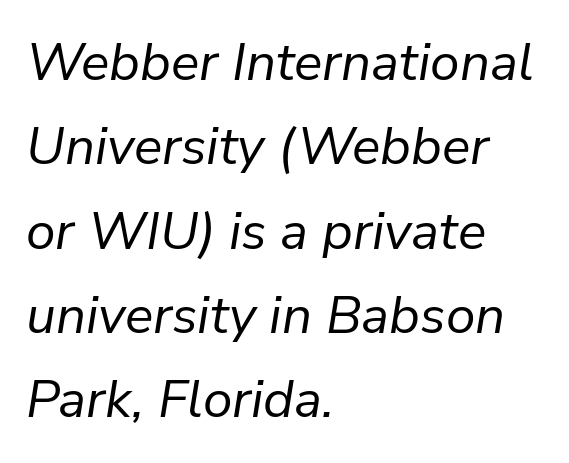
The rendering anchors every line to the left-hand side. The area under the type is left untouched. The horizontal fit of the characters is conventional and even. The letters advance in unequal steps, a hallmark of proportional type. Rendered with sloped, italic letterforms. Heft: none added — not bold.
